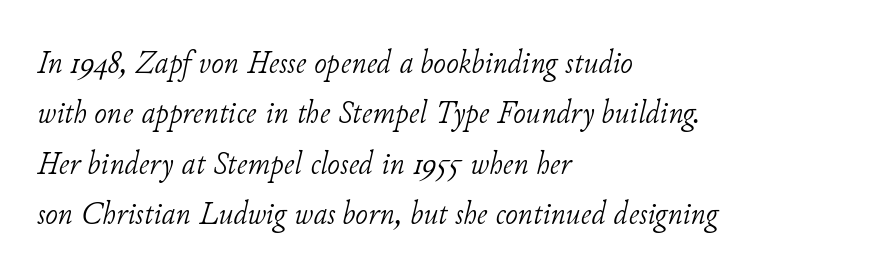
Counters stay open thanks to moderate or lighter strokes. Varying glyph widths throughout — classic text-font behaviour. One-word summary of the alignment: left. The baseline area is clear. You can tell it's italic because the verticals aren't actually vertical.
